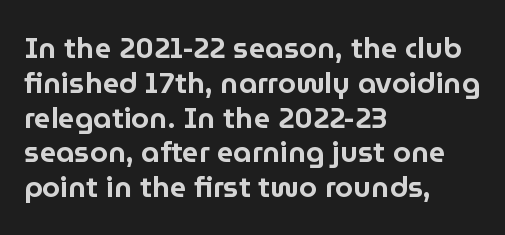
The rendering uses natural spacing where letterforms have individual widths. Alignment: flush left. Does the lettering tilt? It doesn't — this is upright. The face used here is rendered with its standard letterfit.
